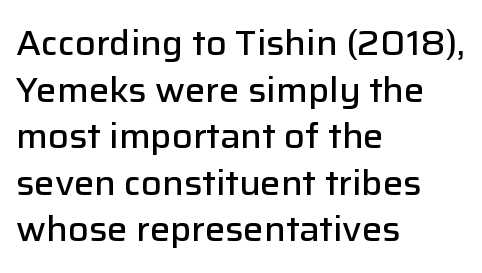
Is the letter spacing exaggerated? No — it looks like the ordinary default. Unmarked baselines from the first word to the last. Is there much room between lines? A standard amount, neither cramped nor airy. The rendering anchors every line to the left-hand side. This is the regular roman posture of the typeface. Grotesque or geometric, the face here clearly has no serifs.
